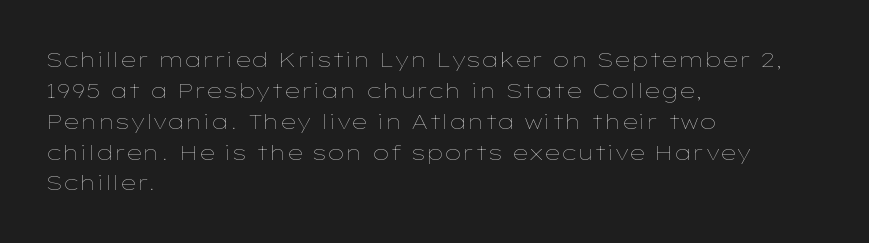
Q: Is the text bold? A: No.
Q: Is the text italic (slanted)? A: No, it is upright.
Q: Is the text underlined? A: No.
Q: How is the paragraph aligned? A: Left-aligned.
Q: Is the spacing between letters normal or unusually wide? A: Normal.
Q: Is the spacing between lines tight, normal or loose? A: Normal.
